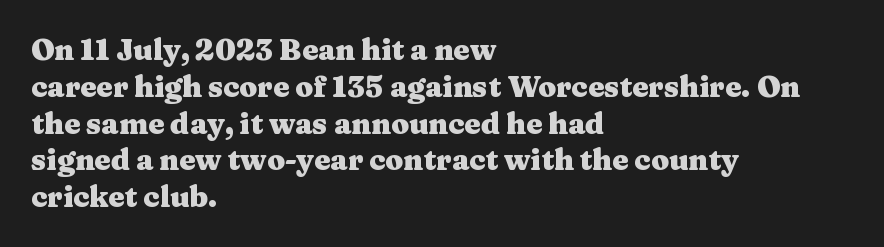
{"serif": "yes", "italic": "no", "bold": "yes", "weight": "heavy", "width": "wide", "stroke_contrast": "medium", "x_height": "medium", "monospaced": "no", "underline": "no", "align": "left", "line_spacing": "normal", "line_spacing_ratio": 1.27, "letter_spacing": "normal", "letter_spacing_em": 0.0, "glyph_px": 29}
